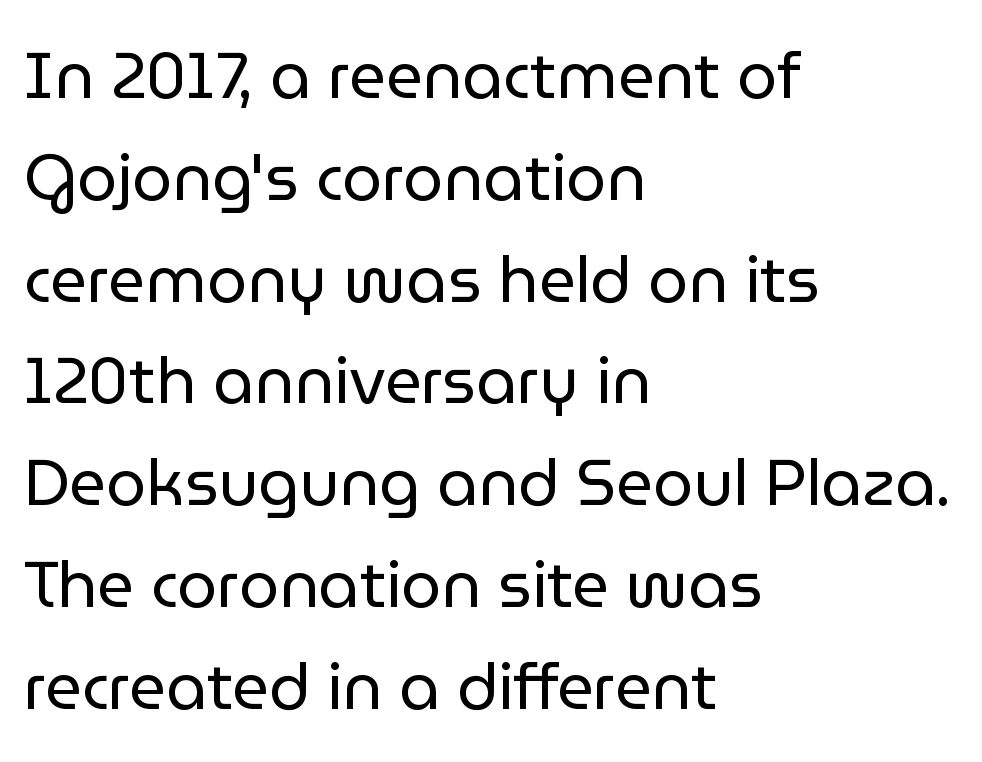
Q: Is the text bold? A: No.
Q: Is the text italic (slanted)? A: No, it is upright.
Q: Is the typeface a serif or a sans-serif typeface? A: Sans-serif.
Q: Is the text underlined? A: No.
Q: How is the paragraph aligned? A: Left-aligned.
Q: Is the spacing between letters normal or unusually wide? A: Normal.
Q: Is the spacing between lines tight, normal or loose? A: Normal.
Q: Width (condensed, normal, or wide)? A: Normal.
Q: Stroke contrast? A: Low.
Q: x-height? A: Medium.
Q: Monospaced? A: No.
